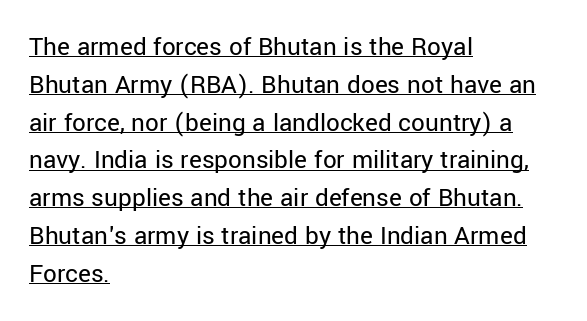
Heft: none added — not bold. Posture: upright roman. Underlining? Definitely there. The ragged edge is on the right, which tells us the setting is flush left. If you measured baseline to baseline, you'd find a middling distance. Nobody touched the tracking dial on this one.
